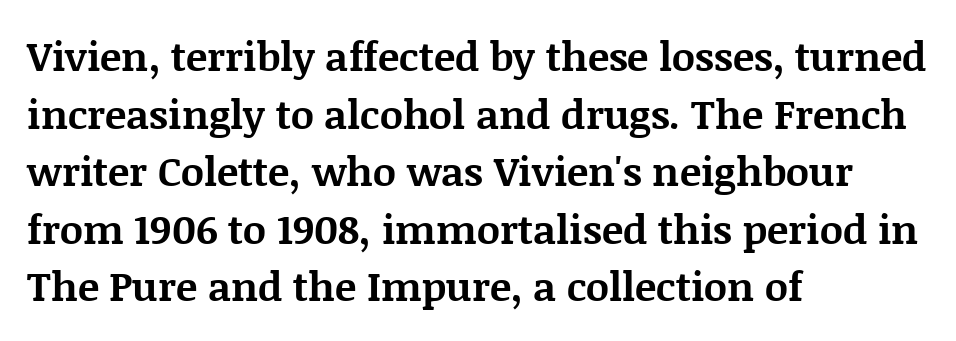
The glyphs are unaccompanied by any horizontal stroke below them. Do the characters align in a grid? No, the font is proportional. Look at the stroke-to-counter ratio: heavy, a bold. Regarding leading, the lines here are spaced in the standard way. Nothing unusual about the tracking: characters are spaced as the font intends.
